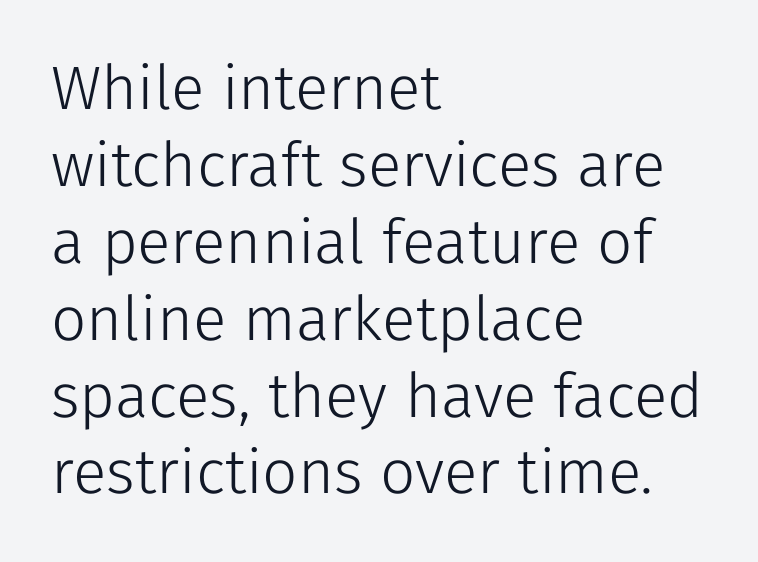
The face used here is proportionally spaced, like ordinary book or web type. Letters have the restrained weight of plain body copy at most. To sum up the face: it is a sans, with no serifs. A classic flush-left, rag-right setting is used for this passage. Decoration check: the copy has no underline. Each word holds together tightly as a unit, with standard inter-letter gaps.
